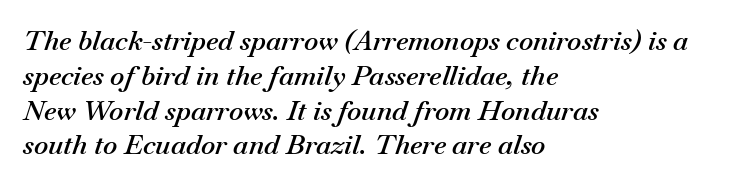
The leading is moderate, giving the passage an even texture. As a designer I'd log this as weight 600, semibold. Short note: letters normally spaced. Horizontal alignment here is leftward, the default for most running prose.
